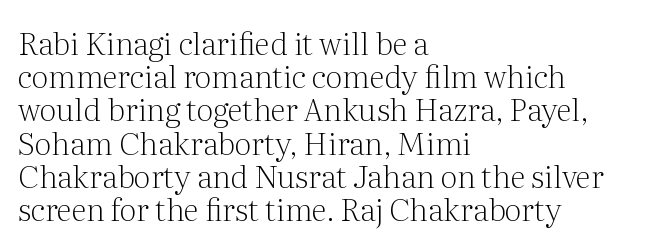
Heaviness? Minimal to ordinary, like unemphasized prose. Regarding leading, the lines here are crowded together. Underlining? Definitely not there. Does extra space separate the letters? No, they use regular spacing. The face used here is proportionally spaced, like ordinary book or web type. Each letter's strokes conclude with small projecting serifs.
